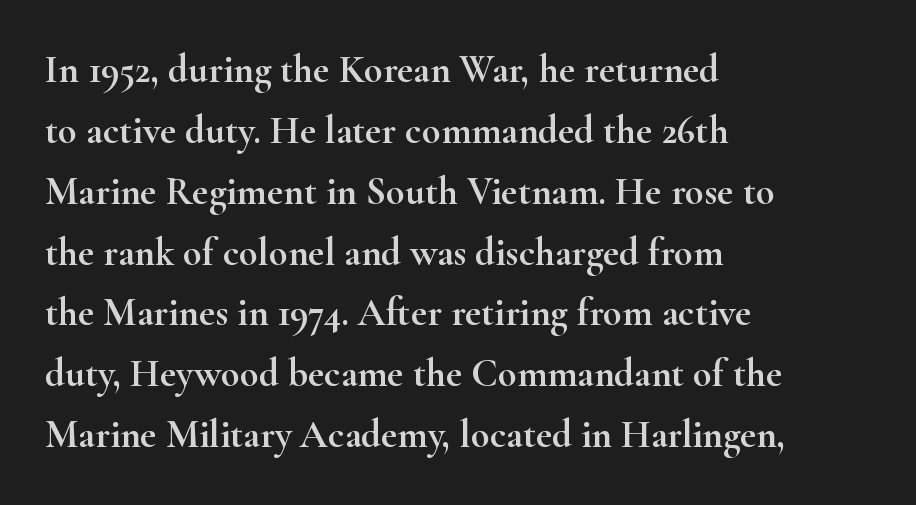
The image shows 39 px wide serif type, upright; set left-aligned, normal line spacing (1.56x), normal letter spacing, not underlined; high stroke contrast and a small x-height.
